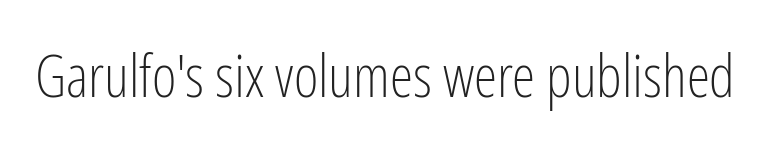
Is this a sans? Yes — the strokes have no serifs. The letters advance in unequal steps, a hallmark of proportional type. Type without underlining. Stroke thickness stays within the range of a standard reading face or lighter.
